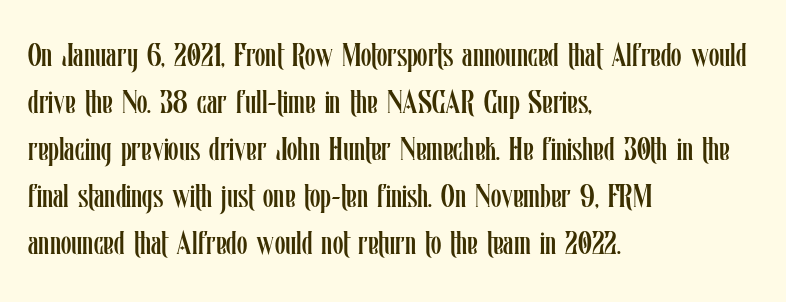
Q: Is the text bold? A: No.
Q: Is the text italic (slanted)? A: No, it is upright.
Q: Is the text underlined? A: No.
Q: How is the paragraph aligned? A: Left-aligned.
Q: Is the spacing between letters normal or unusually wide? A: Normal.
Q: Is the spacing between lines tight, normal or loose? A: Normal.
Q: Width (condensed, normal, or wide)? A: Condensed.
Q: Stroke contrast? A: Low.
Q: x-height? A: Medium.
Q: Monospaced? A: No.
